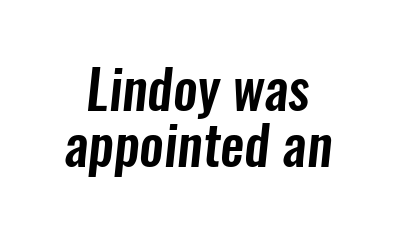
The image shows 54 px condensed sans-serif type; set tight line spacing (1.04x), normal letter spacing, not underlined; low stroke contrast and a medium x-height.
